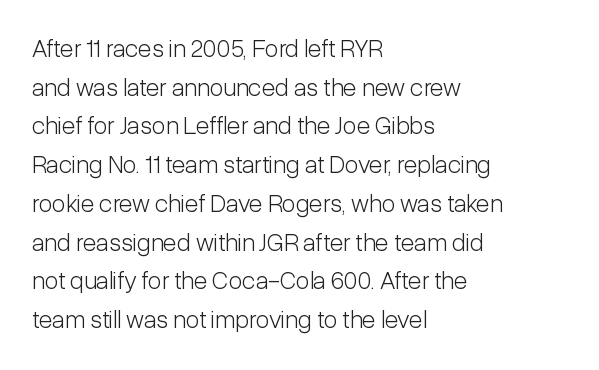
Q: Is the text bold? A: No.
Q: Is the text italic (slanted)? A: No, it is upright.
Q: Is the text underlined? A: No.
Q: How is the paragraph aligned? A: Left-aligned.
Q: Is the spacing between letters normal or unusually wide? A: Normal.
Q: Is the spacing between lines tight, normal or loose? A: Normal.
